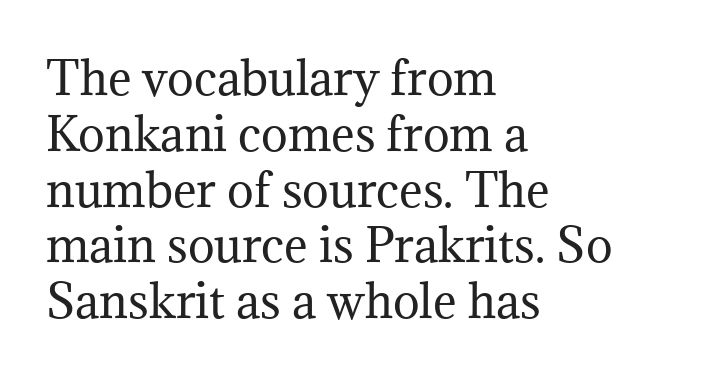
Only glyphs here, with clear space below each row. Horizontal alignment here is leftward, the default for most running prose. A typesetter would call this proportional, since set widths differ per character. No extra tracking has been applied to these lines. The font is comparable to plain body text, perhaps lighter.
